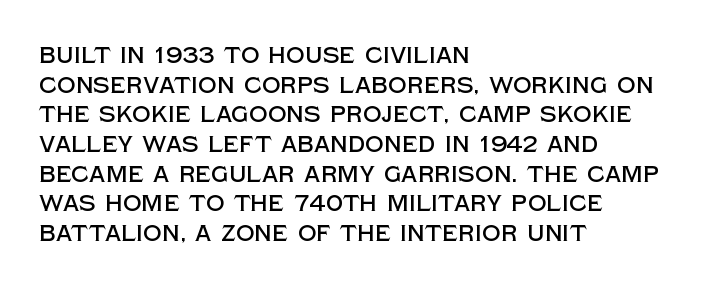
{"italic": "no", "underline": "no", "align": "left", "line_spacing": "normal", "line_spacing_ratio": 1.29, "letter_spacing": "normal", "letter_spacing_em": 0.0, "glyph_px": 23}
